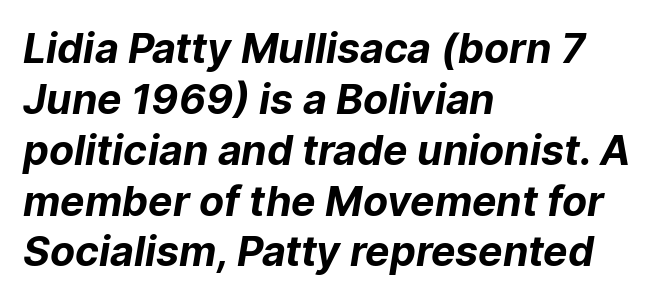
Here the designer chose a conventional face with non-uniform glyph widths. Left-aligned paragraph, ragged on the right. A dark, heavy texture on the line: the type is bold. The gaps between neighbouring characters are ordinary and unremarkable. Lines of text with bare space underneath.
